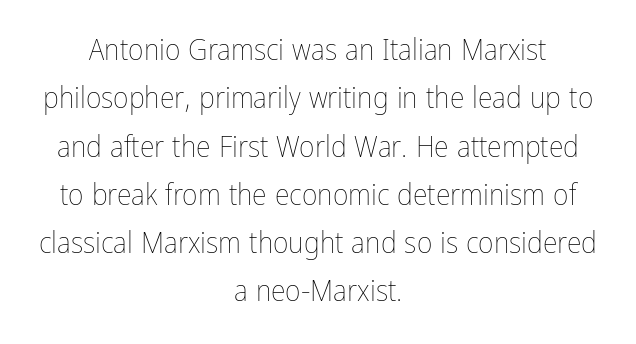
{"italic": "no", "bold": "no", "weight": "thin", "width": "condensed", "stroke_contrast": "low", "x_height": "medium", "monospaced": "no", "underline": "no", "align": "center", "line_spacing": "normal", "line_spacing_ratio": 1.61, "letter_spacing": "normal", "letter_spacing_em": 0.0, "glyph_px": 30}
